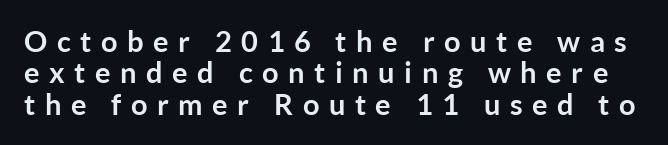
Serifs: no, the terminals of the letterforms are clean. Tracking value appears strongly positive — letters spread wide. These words are printed bold, with thick strokes throughout. A clean baseline with only descenders dipping below it. Regarding leading, the lines here are crowded together.
